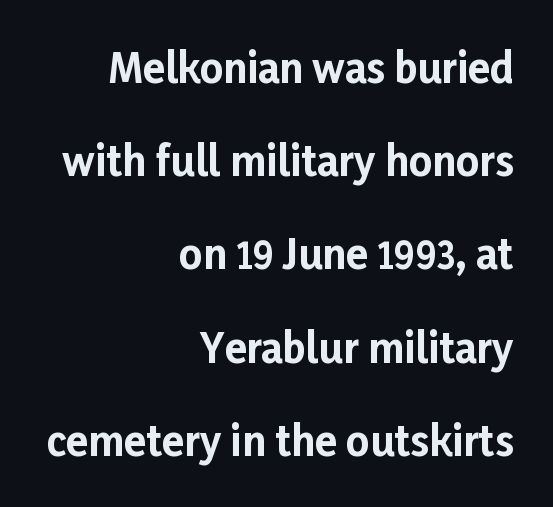
Each new line begins a long way beneath the previous one. Varying glyph widths throughout — classic text-font behaviour. The gap between lines stays unmarked. Compared with typical body copy, the letter spacing here is the same. Is the block centered? No — it sits flush against the right margin. Thick stems and heavy bowls — unmistakably bold.
